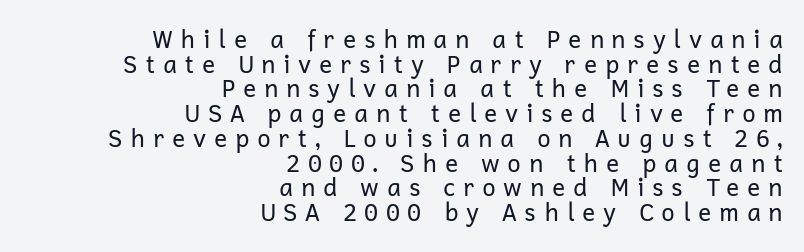
The image shows 24 px text type, upright; set right-aligned, tight line spacing (1.03x), unusually wide letter spacing (+0.31 em), not underlined.
